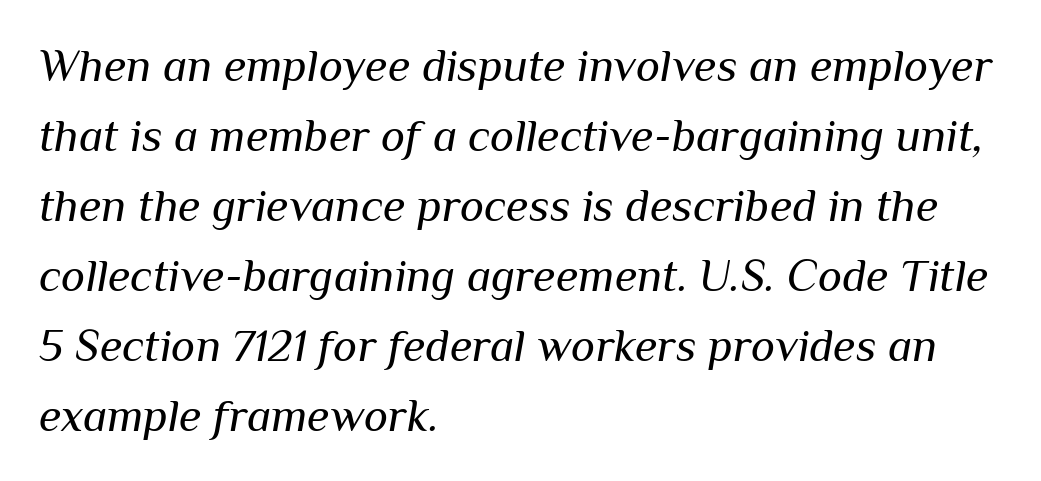
The image shows 46 px regular-weight type, italic (leaning right); set left-aligned, normal line spacing (1.52x), normal letter spacing, not underlined; medium stroke contrast and a medium x-height.
